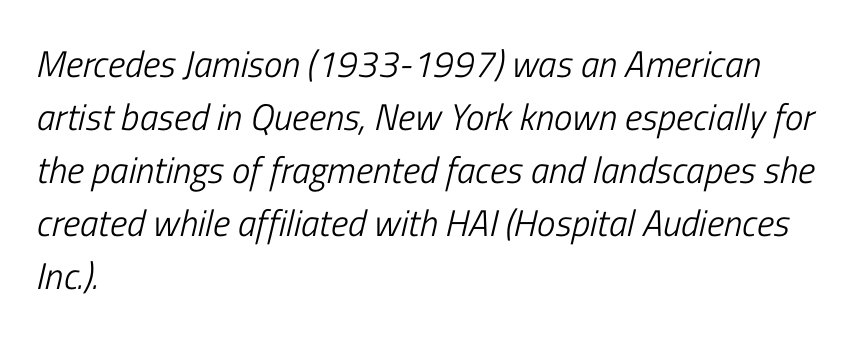
{"italic": "yes", "lean": "right", "slant_degrees": 13, "bold": "no", "weight": "light", "width": "condensed", "stroke_contrast": "low", "x_height": "medium", "monospaced": "no", "underline": "no", "align": "left", "line_spacing": "normal", "line_spacing_ratio": 1.43, "letter_spacing": "normal", "letter_spacing_em": 0.0, "glyph_px": 37}
